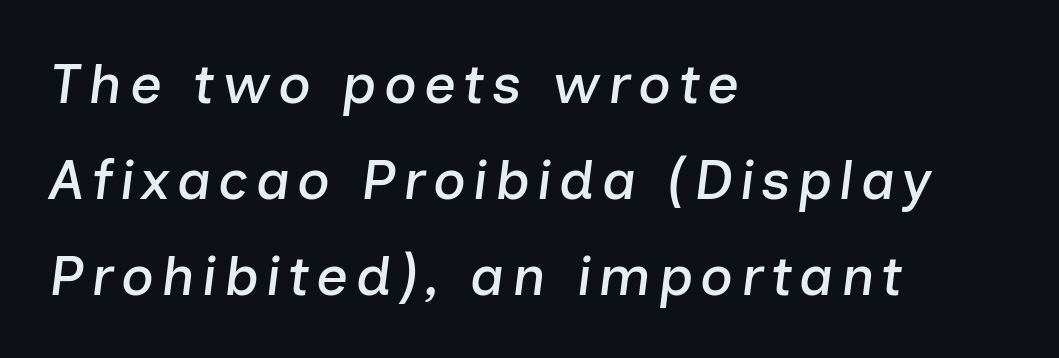
Honestly, there is no underline to notice here at all. Think of a printed novel: that variable character pitch is what you see here. The whole block is typeset with a tilt. Line starts are locked; line ends wander.
